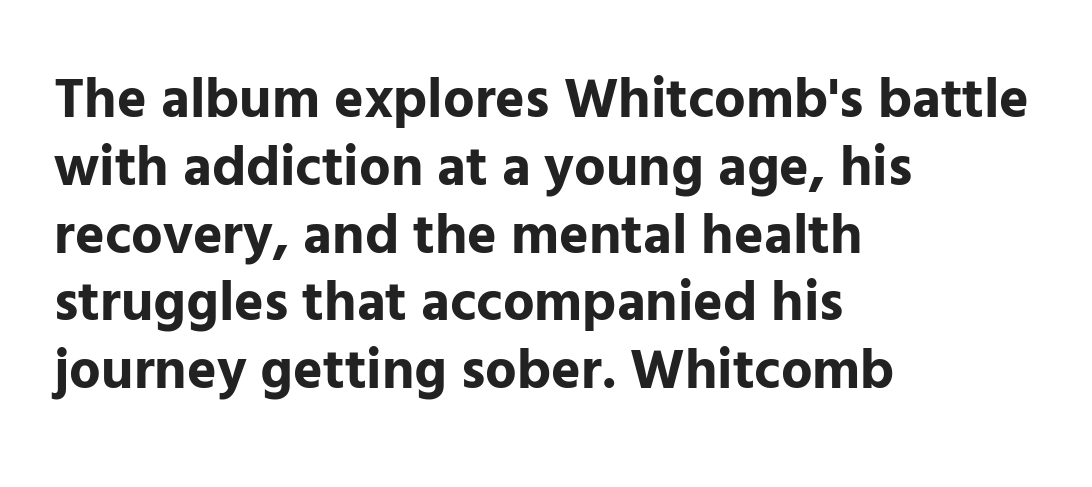
The lettering holds an erect, upright posture throughout. The rendering uses natural spacing where letterforms have individual widths. A dark, heavy texture on the line: the type is bold. This rendering features lettering with no underline. If you drew a ruler down the left edge, every line would touch it.
